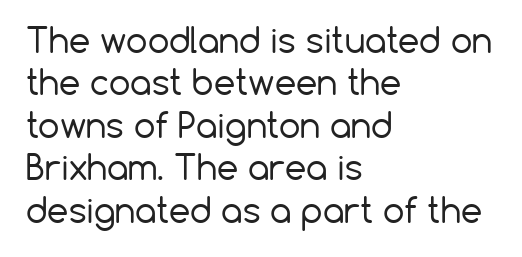
Q: Is the text bold? A: No.
Q: Is the text italic (slanted)? A: No, it is upright.
Q: Is the typeface a serif or a sans-serif typeface? A: Sans-serif.
Q: Is the text underlined? A: No.
Q: How is the paragraph aligned? A: Left-aligned.
Q: Is the spacing between letters normal or unusually wide? A: Normal.
Q: Is the spacing between lines tight, normal or loose? A: Normal.
Q: Width (condensed, normal, or wide)? A: Normal.
Q: Stroke contrast? A: Low.
Q: x-height? A: Medium.
Q: Monospaced? A: No.
